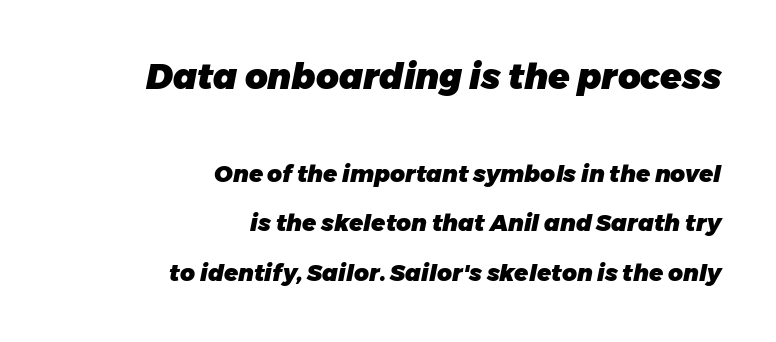
{"italic": "yes", "lean": "right", "slant_degrees": 11, "bold": "yes", "weight": "heavy", "width": "normal", "stroke_contrast": "low", "x_height": "medium", "monospaced": "no", "underline": "no", "align": "right", "line_spacing": "loose", "line_spacing_ratio": 2.16, "letter_spacing": "normal", "letter_spacing_em": 0.0, "larger_block": "first", "size_ratio": 1.52, "glyph_px": 35}
